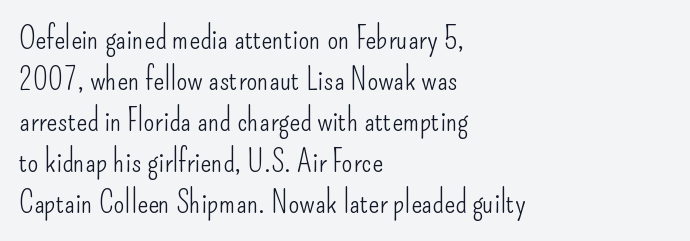
The ragged edge is on the right, which tells us the setting is flush left. Between one letter and the next there's only the usual sliver of space. Heft: none added — not bold. This block has exactly the height ordinary leading produces. The rendering uses natural spacing where letterforms have individual widths.
